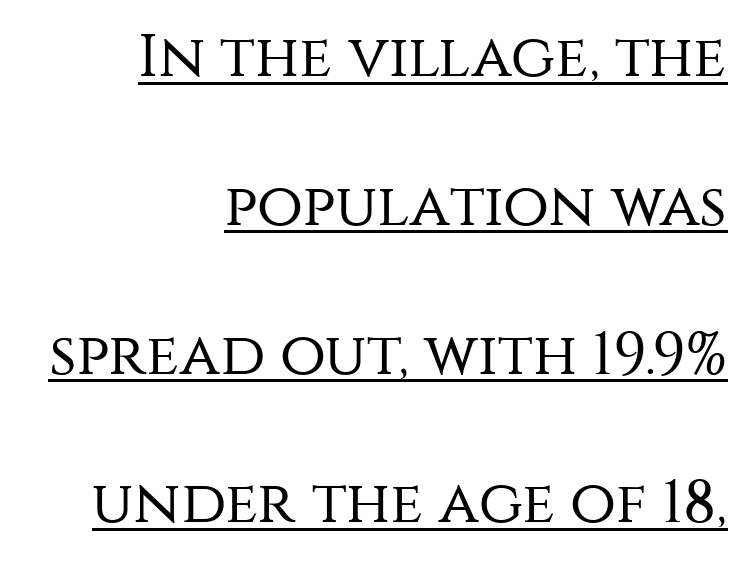
Q: Is the text bold? A: No.
Q: Is the text italic (slanted)? A: No, it is upright.
Q: Is the typeface a serif or a sans-serif typeface? A: Sans-serif.
Q: Is the text underlined? A: Yes.
Q: How is the paragraph aligned? A: Right-aligned.
Q: Is the spacing between letters normal or unusually wide? A: Normal.
Q: Is the spacing between lines tight, normal or loose? A: Loose.
Q: Width (condensed, normal, or wide)? A: Normal.
Q: Stroke contrast? A: Medium.
Q: x-height? A: Large.
Q: Monospaced? A: No.
